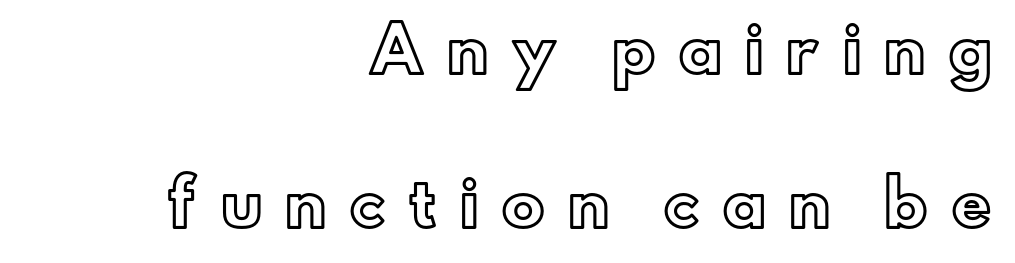
The image shows 62 px text type, upright; set right-aligned, loose line spacing (2.48x), unusually wide letter spacing (+0.36 em), not underlined; a small x-height.
